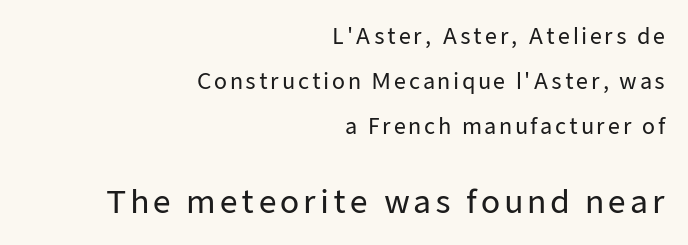
The image shows 31 px sans-serif type, upright; set right-aligned, loose line spacing (2.15x), not underlined; the second (bottom) block is 1.48x larger; low stroke contrast and a medium x-height.
